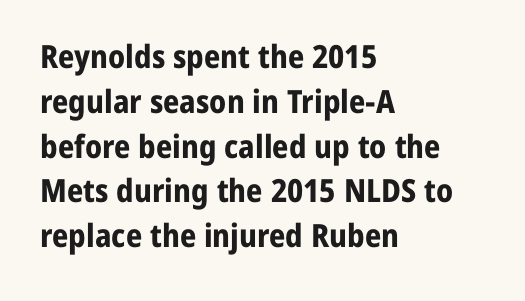
{"serif": "no", "italic": "no", "bold": "yes", "weight": "bold", "width": "normal", "stroke_contrast": "low", "x_height": "medium", "monospaced": "no", "underline": "no", "align": "left", "line_spacing": "normal", "line_spacing_ratio": 1.4, "letter_spacing": "normal", "letter_spacing_em": 0.0, "glyph_px": 32}
